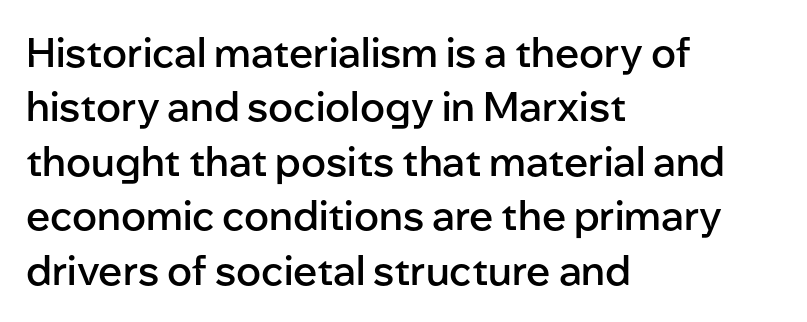
{"serif": "no", "italic": "no", "bold": "semi", "weight": "semibold", "width": "normal", "stroke_contrast": "low", "x_height": "medium", "monospaced": "no", "underline": "no", "align": "left", "line_spacing": "normal", "line_spacing_ratio": 1.36, "letter_spacing": "normal", "letter_spacing_em": 0.0, "glyph_px": 40}
